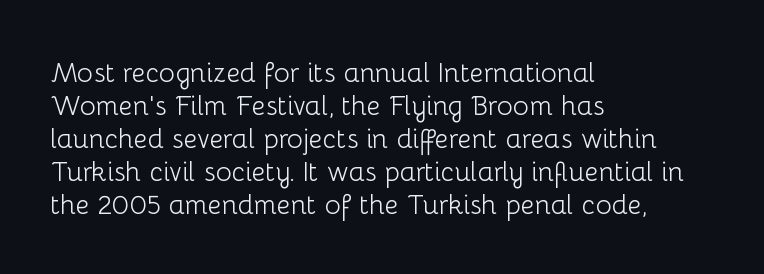
The type sits square on the baseline with zero lean. All the whitespace from short lines collects on the right. Students, note that the glyphs here touch the page at normal intervals. Weight class: somewhere from thin through regular. The foot of each line stays bare and open.
